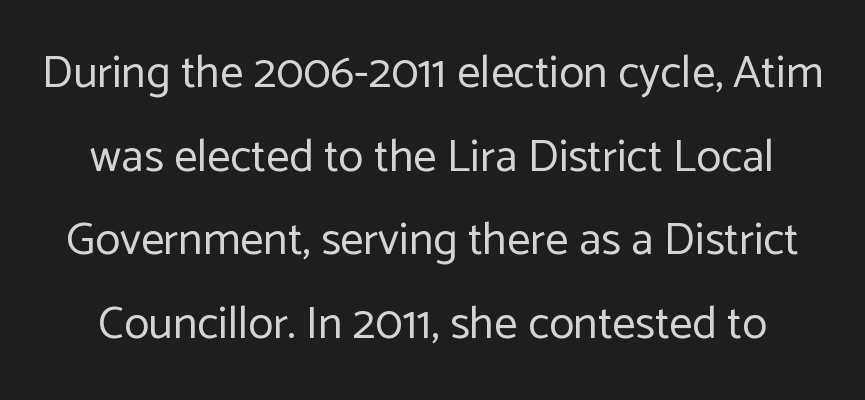
Q: Is the text bold? A: No.
Q: Is the text italic (slanted)? A: No, it is upright.
Q: Is the typeface a serif or a sans-serif typeface? A: Sans-serif.
Q: Is the text underlined? A: No.
Q: Is the spacing between letters normal or unusually wide? A: Normal.
Q: Width (condensed, normal, or wide)? A: Normal.
Q: Stroke contrast? A: Low.
Q: x-height? A: Medium.
Q: Monospaced? A: No.
